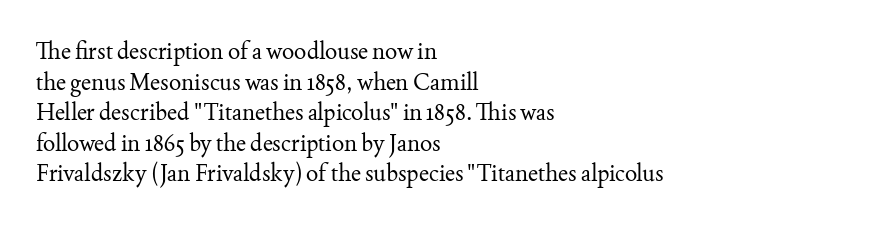
{"italic": "no", "bold": "no", "underline": "no", "align": "left", "line_spacing": "normal", "line_spacing_ratio": 1.33, "letter_spacing": "normal", "letter_spacing_em": 0.0, "glyph_px": 23}
